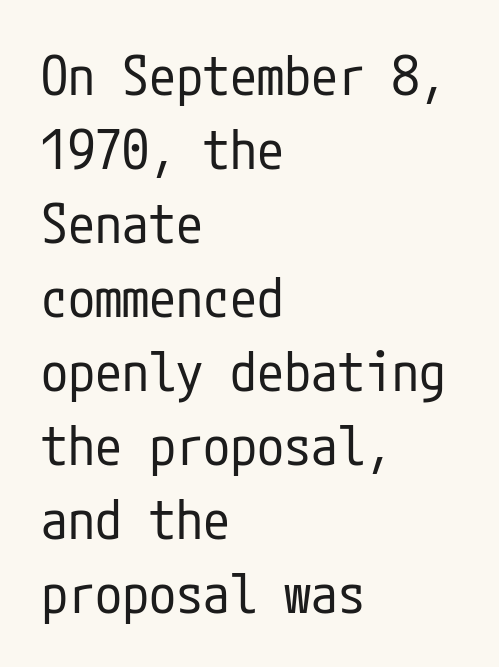
The image shows 54 px regular-weight, condensed sans-serif type, upright; set left-aligned, normal line spacing (1.37x), normal letter spacing, not underlined; low stroke contrast and a medium x-height.
